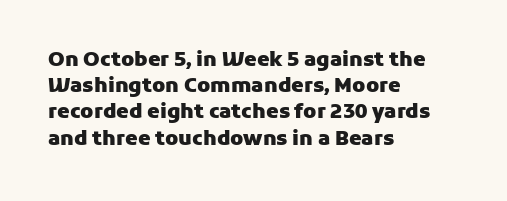
Leftover space on each line is placed entirely after the last word. Honestly, the row spacing looks completely unremarkable. This sample uses an upright cut, with every glyph sitting square on the baseline. A typesetter would call this zero additional tracking. Check the space under the baseline: it is left empty.
